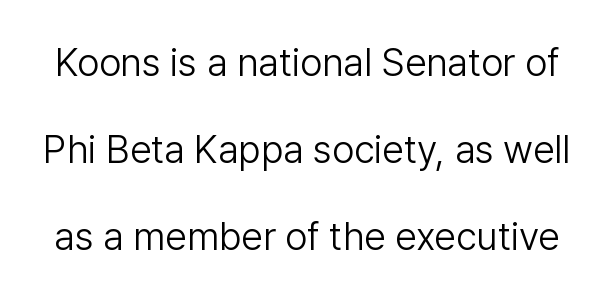
{"serif": "no", "italic": "no", "bold": "no", "weight": "light", "width": "normal", "stroke_contrast": "low", "x_height": "medium", "monospaced": "no", "underline": "no", "line_spacing": "loose", "line_spacing_ratio": 2.23, "letter_spacing": "normal", "letter_spacing_em": 0.0, "glyph_px": 39}
